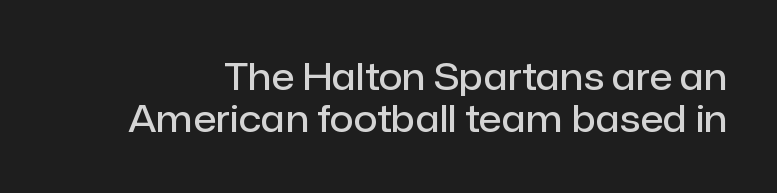
Type style note: lacks serifs. The area under the type is left untouched. Leading: reduced. Upright lettering throughout. Is the letter spacing exaggerated? No — it looks like the ordinary default.
